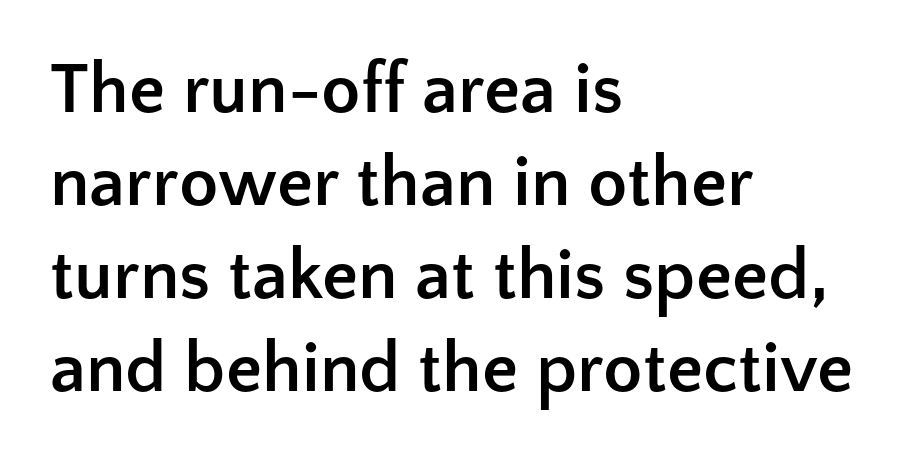
{"serif": "no", "italic": "no", "bold": "yes", "weight": "semibold", "width": "normal", "stroke_contrast": "low", "x_height": "medium", "monospaced": "no", "underline": "no", "align": "left", "line_spacing": "normal", "line_spacing_ratio": 1.29, "letter_spacing": "normal", "letter_spacing_em": 0.0, "glyph_px": 72}
